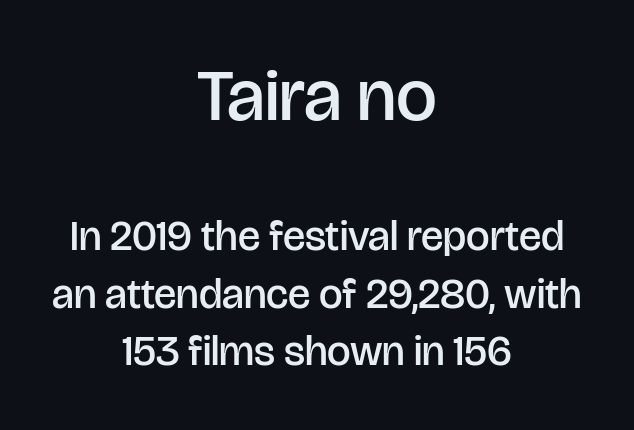
{"serif": "no", "italic": "no", "bold": "semi", "weight": "semibold", "width": "normal", "stroke_contrast": "low", "x_height": "large", "monospaced": "no", "underline": "no", "align": "center", "line_spacing": "normal", "line_spacing_ratio": 1.37, "letter_spacing": "normal", "letter_spacing_em": 0.0, "larger_block": "first", "size_ratio": 1.74, "glyph_px": 73}
